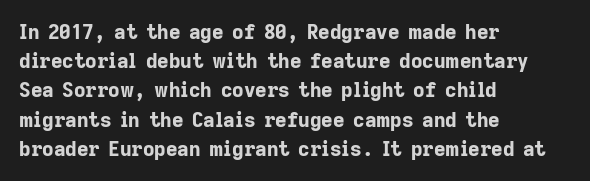
The glyphs are unaccompanied by any horizontal stroke below them. Line spacing here is normal. It's the straight-up-and-down kind of type. A dark, heavy texture on the line: the type is bold. The text block is weighted toward the left margin, trailing off unevenly rightward. Characters follow at the spacing the type designer built in.
